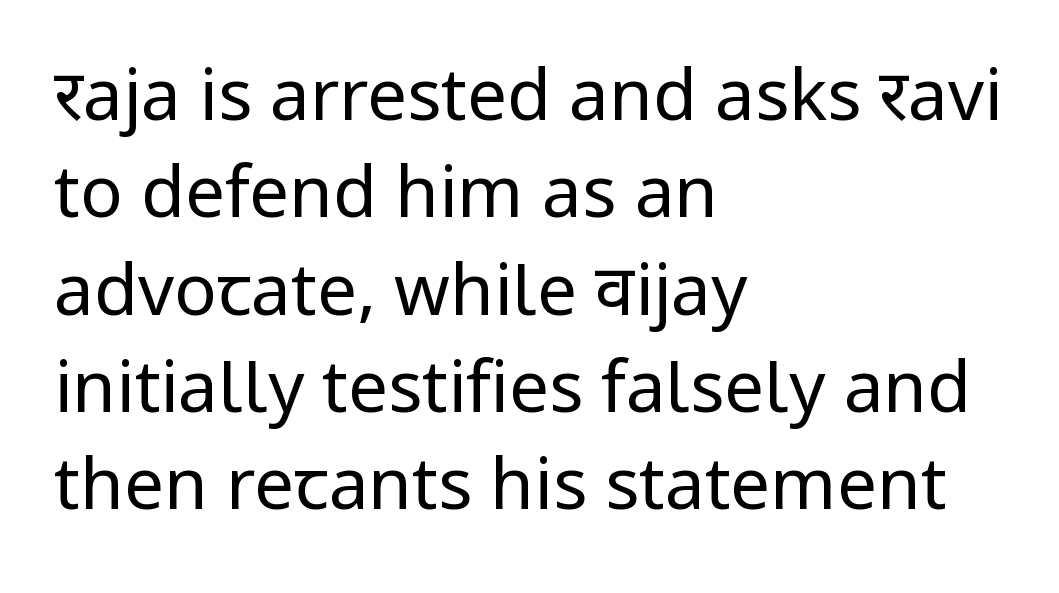
{"serif": "no", "italic": "no", "bold": "no", "weight": "regular", "width": "normal", "stroke_contrast": "low", "x_height": "medium", "monospaced": "no", "underline": "no", "align": "left", "line_spacing": "normal", "line_spacing_ratio": 1.37, "letter_spacing": "normal", "letter_spacing_em": 0.0, "glyph_px": 71}
